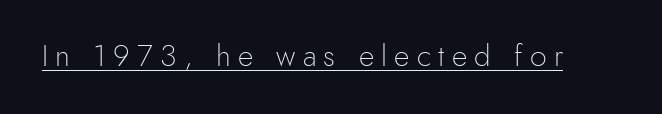
This is the regular roman posture of the typeface. The cut favours lightness, reaching ordinary text weight at its darkest. Notice how a bar underscores the lettering throughout. The letters advance in unequal steps, a hallmark of proportional type. The face used here is rendered with a markedly widened letterfit. The glyphs in this specimen are sans serif.
